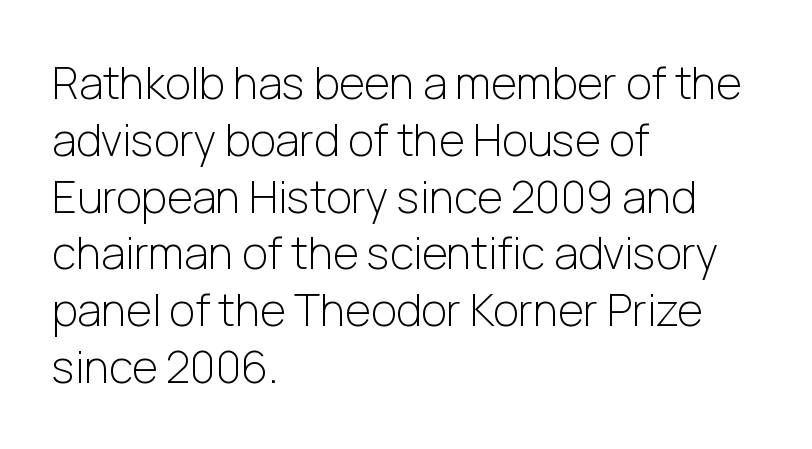
{"serif": "no", "italic": "no", "bold": "no", "weight": "light", "width": "normal", "stroke_contrast": "low", "x_height": "medium", "monospaced": "no", "underline": "no", "align": "left", "line_spacing": "normal", "line_spacing_ratio": 1.29, "letter_spacing": "normal", "letter_spacing_em": 0.0, "glyph_px": 44}
